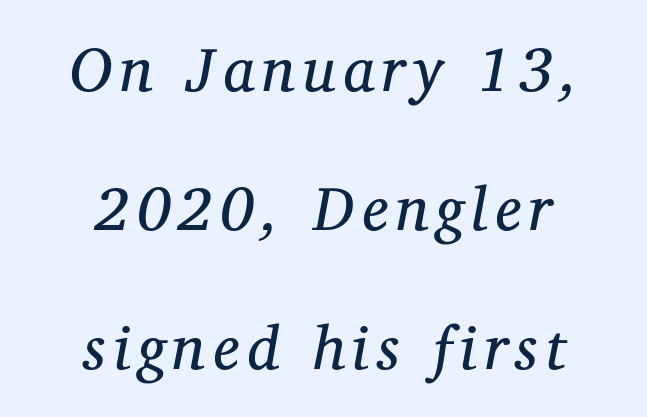
Q: Is the text bold? A: No.
Q: Is the text italic (slanted)? A: Yes, it leans right by about 12 degrees.
Q: Is the typeface a serif or a sans-serif typeface? A: Serif.
Q: Is the text underlined? A: No.
Q: How is the paragraph aligned? A: Centered.
Q: Is the spacing between lines tight, normal or loose? A: Loose.
Q: Width (condensed, normal, or wide)? A: Normal.
Q: Stroke contrast? A: Medium.
Q: x-height? A: Medium.
Q: Monospaced? A: No.
